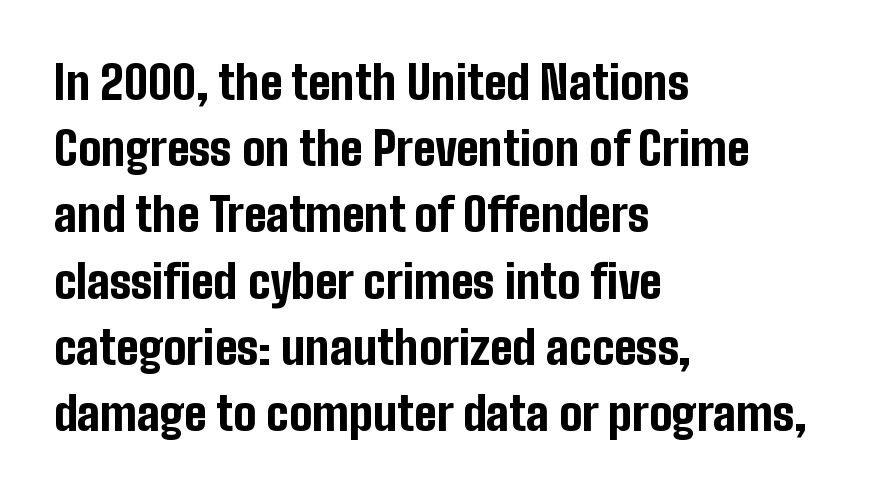
Q: Is the text bold? A: Yes.
Q: Is the text italic (slanted)? A: No, it is upright.
Q: Is the typeface a serif or a sans-serif typeface? A: Sans-serif.
Q: Is the text underlined? A: No.
Q: How is the paragraph aligned? A: Left-aligned.
Q: Is the spacing between letters normal or unusually wide? A: Normal.
Q: Is the spacing between lines tight, normal or loose? A: Normal.
Q: Width (condensed, normal, or wide)? A: Condensed.
Q: Stroke contrast? A: Low.
Q: x-height? A: Medium.
Q: Monospaced? A: No.
